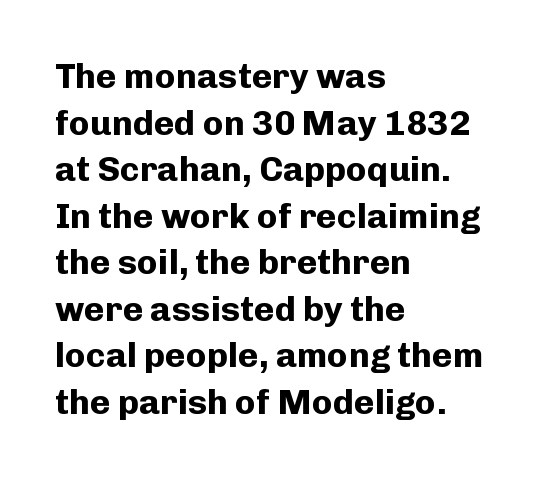
Do the characters align in a grid? No, the font is proportional. Every row of glyphs begins at an identical x-position on the left. The line-height multiplier appears to be the usual default. Descenders are the only things crossing below the line. Students, this is bold: see how much ink each stroke carries. In terms of posture, this sample is upright.
